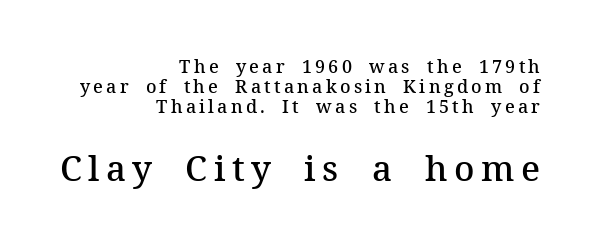
Q: Is the text bold? A: Semi-bold.
Q: Is the text italic (slanted)? A: No, it is upright.
Q: Is the typeface a serif or a sans-serif typeface? A: Serif.
Q: Is the text underlined? A: No.
Q: How is the paragraph aligned? A: Right-aligned.
Q: Is the spacing between lines tight, normal or loose? A: Tight.
Q: Which block of text is set in a larger size, the first (top) or the second (bottom)? A: The second (bottom) one.
Q: Width (condensed, normal, or wide)? A: Normal.
Q: Stroke contrast? A: Medium.
Q: x-height? A: Medium.
Q: Monospaced? A: No.
